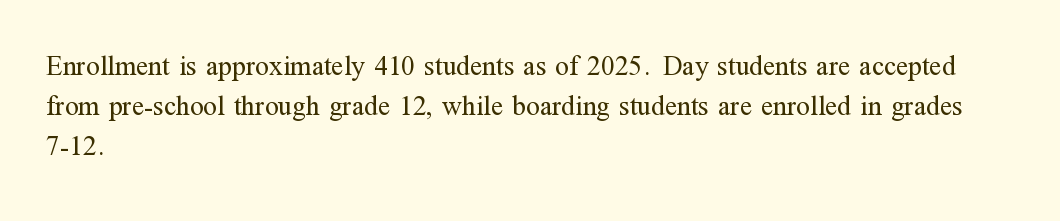
The image shows 28 px regular-weight serif type, upright; set left-aligned, normal line spacing (1.43x), normal letter spacing, not underlined; medium stroke contrast and a medium x-height.
